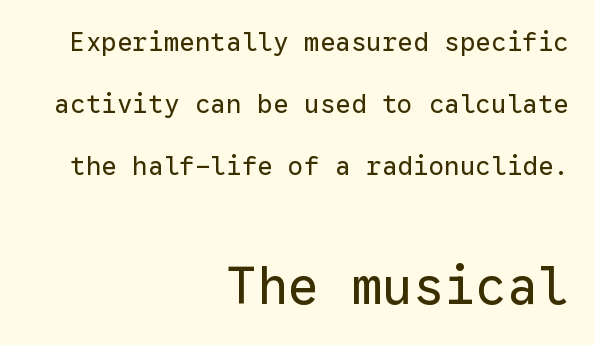
The image shows 52 px regular-weight sans-serif type, upright, monospaced; set right-aligned, loose line spacing (2.39x), normal letter spacing, not underlined; the second (bottom) block is 2.0x larger; low stroke contrast and a medium x-height.
